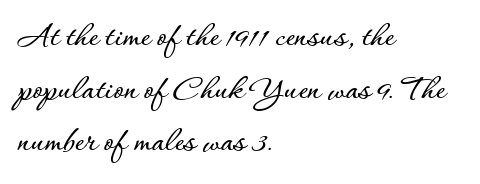
{"width": "normal", "stroke_contrast": "low", "x_height": "small", "monospaced": "no", "underline": "no", "align": "left", "line_spacing": "normal", "line_spacing_ratio": 1.46, "letter_spacing": "normal", "letter_spacing_em": 0.0, "glyph_px": 36}
